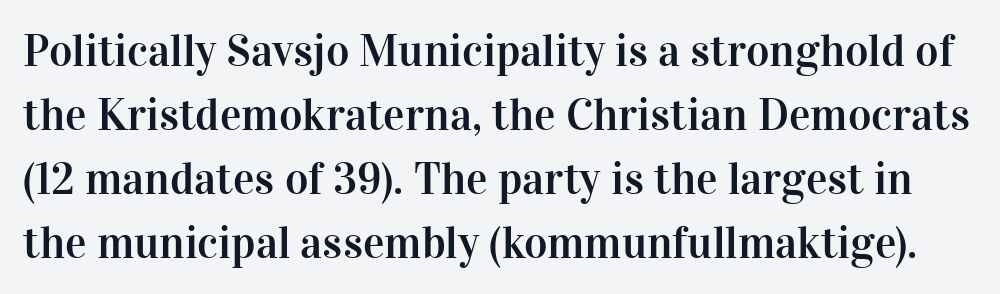
Q: Is the text italic (slanted)? A: No, it is upright.
Q: Is the typeface a serif or a sans-serif typeface? A: Serif.
Q: Is the text underlined? A: No.
Q: Is the spacing between letters normal or unusually wide? A: Normal.
Q: Is the spacing between lines tight, normal or loose? A: Normal.
Q: Width (condensed, normal, or wide)? A: Normal.
Q: Stroke contrast? A: High.
Q: x-height? A: Medium.
Q: Monospaced? A: No.
